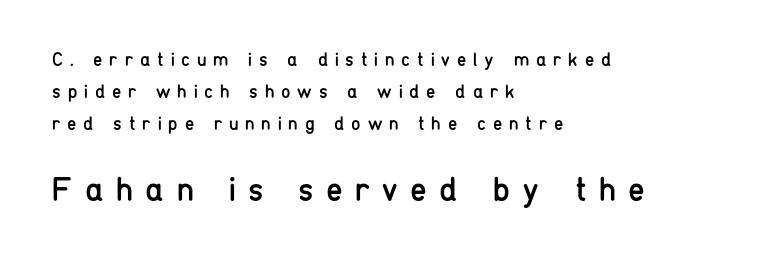
What stands out about the letter spacing? Its width — letters are far apart. Letters have the restrained weight of plain body copy at most. Check under the words: just untouched page. Is this a fixed-width face? No — the glyphs have proportional, varying widths. Grotesque or geometric, the face here clearly has no serifs.
